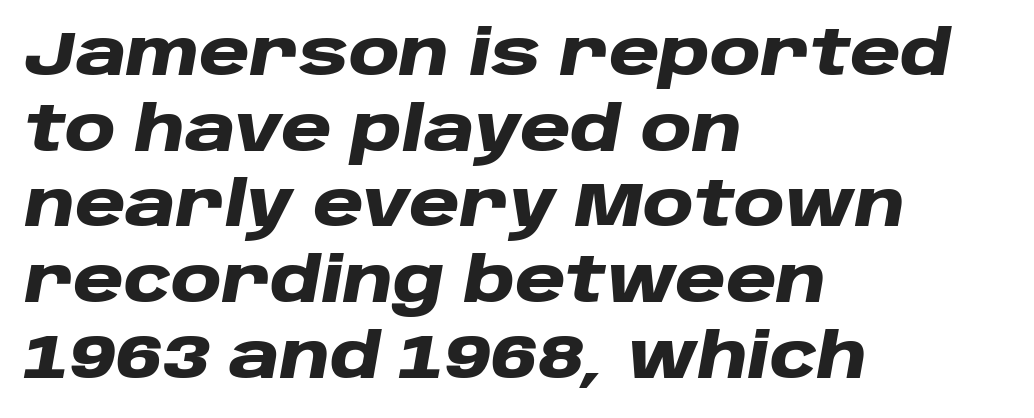
The image shows 62 px heavy, wide type, italic (leaning right); set left-aligned, line spacing 1.22x, normal letter spacing, not underlined; low stroke contrast and a large x-height.
